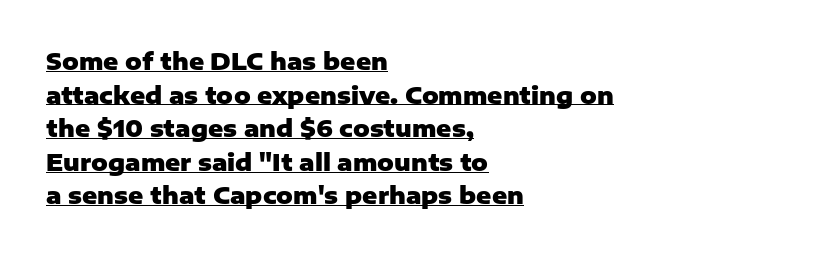
{"italic": "no", "bold": "yes", "underline": "yes", "align": "left", "line_spacing": "normal", "line_spacing_ratio": 1.46, "letter_spacing": "normal", "letter_spacing_em": 0.0, "glyph_px": 23}
